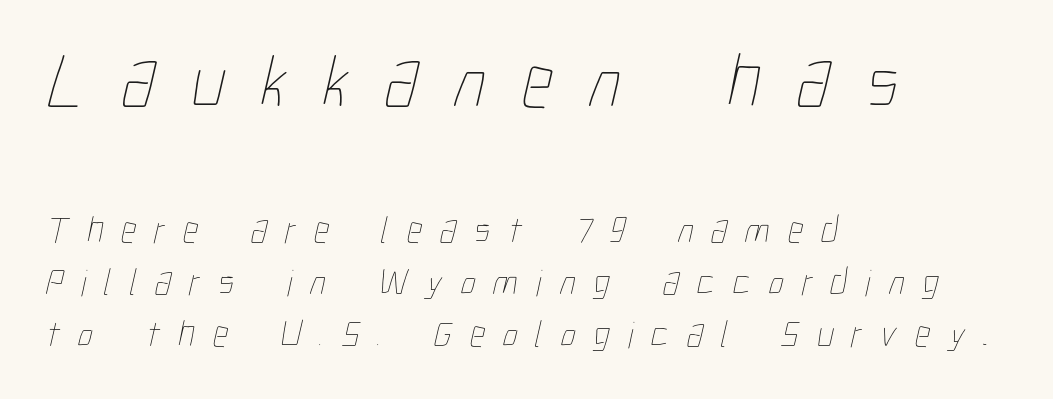
{"bold": "no", "weight": "thin", "width": "condensed", "stroke_contrast": "low", "x_height": "medium", "monospaced": "no", "underline": "no", "align": "left", "line_spacing": "normal", "line_spacing_ratio": 1.37, "letter_spacing": "wide", "letter_spacing_em": 0.47, "larger_block": "first", "size_ratio": 2.03, "glyph_px": 77}
